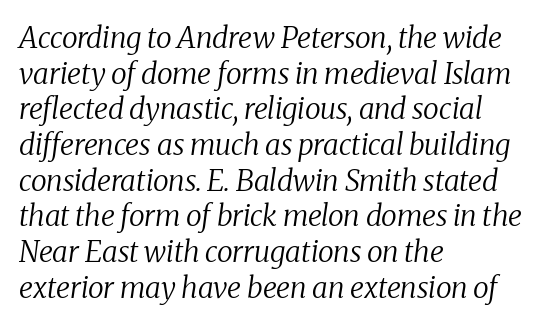
The image shows 29 px regular-weight serif type, italic (leaning right); set left-aligned, line spacing 1.23x, normal letter spacing, not underlined; medium stroke contrast and a medium x-height.
